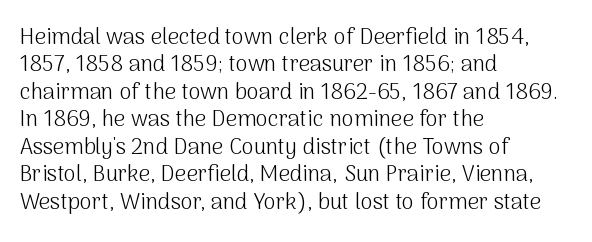
{"italic": "no", "bold": "no", "underline": "no", "align": "left", "line_spacing": "normal", "line_spacing_ratio": 1.25, "letter_spacing": "normal", "letter_spacing_em": 0.0, "glyph_px": 22}
